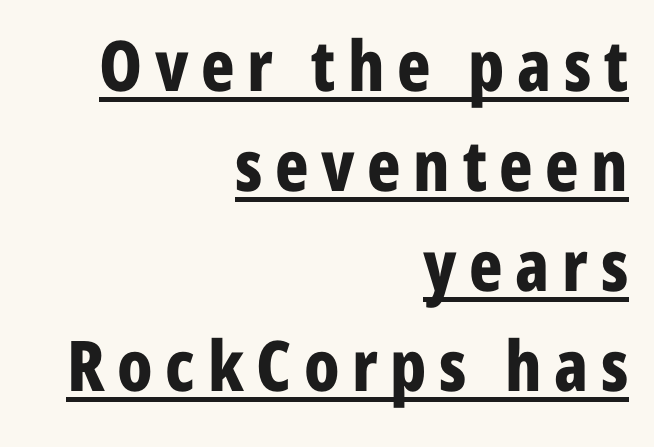
{"serif": "no", "italic": "no", "bold": "yes", "weight": "bold", "width": "condensed", "stroke_contrast": "low", "x_height": "medium", "monospaced": "no", "underline": "yes", "align": "right", "line_spacing": "normal", "line_spacing_ratio": 1.43, "glyph_px": 70}
